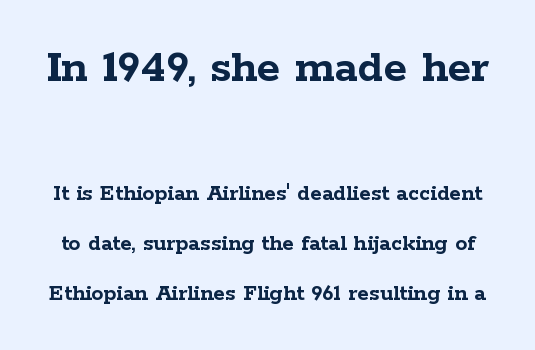
Q: Is the text bold? A: Yes.
Q: Is the text italic (slanted)? A: No, it is upright.
Q: Is the typeface a serif or a sans-serif typeface? A: Serif.
Q: Is the text underlined? A: No.
Q: Is the spacing between letters normal or unusually wide? A: Normal.
Q: Is the spacing between lines tight, normal or loose? A: Loose.
Q: Which block of text is set in a larger size, the first (top) or the second (bottom)? A: The first (top) one.
Q: Width (condensed, normal, or wide)? A: Wide.
Q: Stroke contrast? A: Low.
Q: x-height? A: Medium.
Q: Monospaced? A: No.
